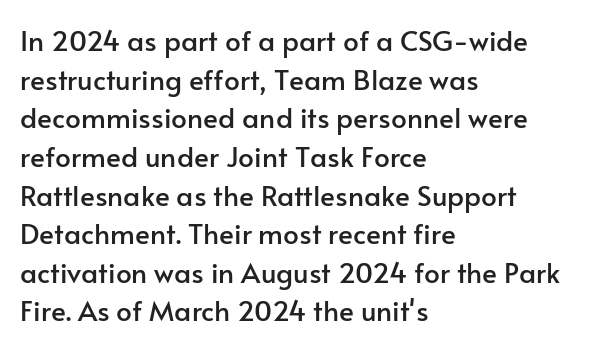
Typographically, this falls in the sans-serif category. Left-aligned paragraph, ragged on the right. The vertical gap from one line to the next is medium. Think of a printed novel: that variable character pitch is what you see here.
